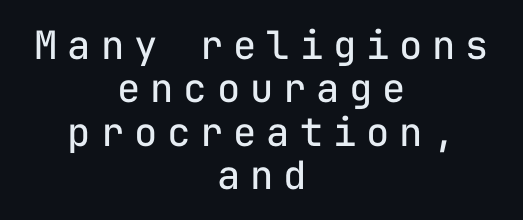
If you drew a line through each stem, it would be perfectly vertical. The text block is weighted toward neither margin, spreading evenly from the middle. No word sits above an underline. You could only call the tracking loose — the letters float apart. The letterforms sit at book weight or below.
